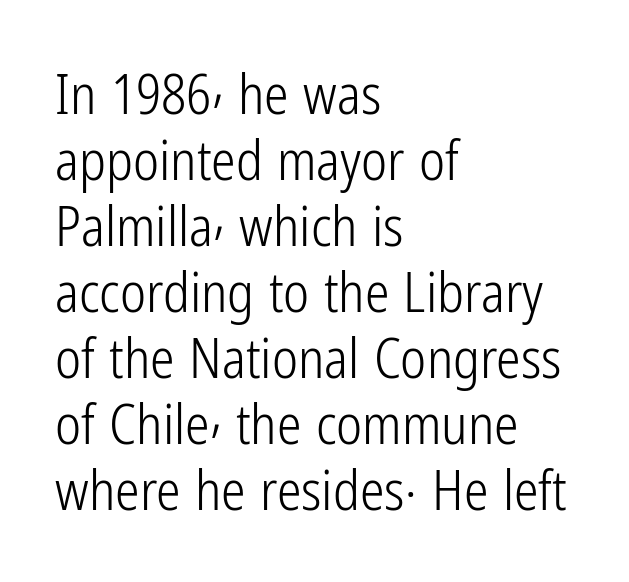
Q: Is the text bold? A: No.
Q: Is the text italic (slanted)? A: No, it is upright.
Q: Is the typeface a serif or a sans-serif typeface? A: Sans-serif.
Q: Is the text underlined? A: No.
Q: How is the paragraph aligned? A: Left-aligned.
Q: Is the spacing between letters normal or unusually wide? A: Normal.
Q: Width (condensed, normal, or wide)? A: Condensed.
Q: Stroke contrast? A: Low.
Q: x-height? A: Medium.
Q: Monospaced? A: No.
